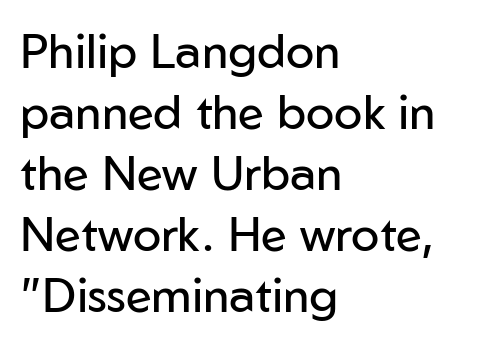
{"serif": "no", "italic": "no", "bold": "no", "weight": "regular", "width": "normal", "stroke_contrast": "low", "x_height": "medium", "monospaced": "no", "underline": "no", "align": "left", "line_spacing": "normal", "line_spacing_ratio": 1.3, "letter_spacing": "normal", "letter_spacing_em": 0.0, "glyph_px": 47}
